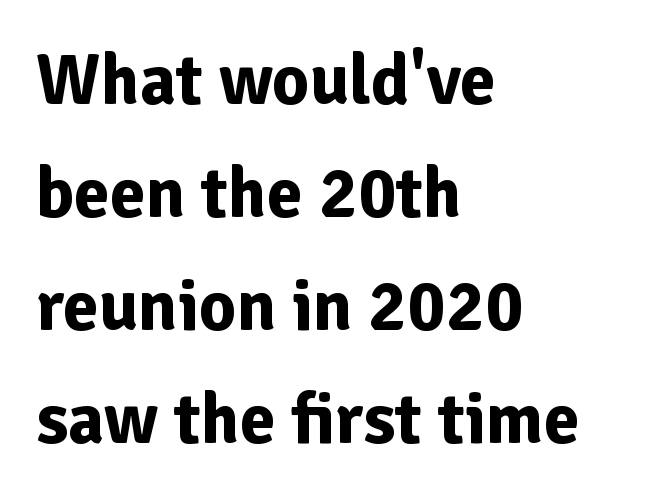
Q: Is the text bold? A: Yes.
Q: Is the text italic (slanted)? A: No, it is upright.
Q: Is the typeface a serif or a sans-serif typeface? A: Sans-serif.
Q: Is the text underlined? A: No.
Q: How is the paragraph aligned? A: Left-aligned.
Q: Is the spacing between letters normal or unusually wide? A: Normal.
Q: Is the spacing between lines tight, normal or loose? A: Normal.
Q: Width (condensed, normal, or wide)? A: Normal.
Q: Stroke contrast? A: Low.
Q: x-height? A: Medium.
Q: Monospaced? A: No.
